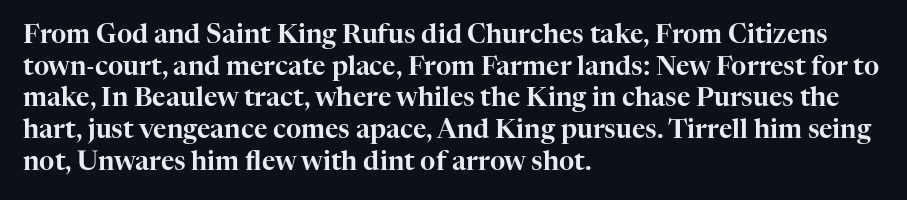
The lettering stays uniformly vertical, giving the passage a roman look. The baseline area is clear. The setting favours the left margin, as ordinary paragraphs usually do. These lines keep a tight, regular rhythm from letter to letter.
